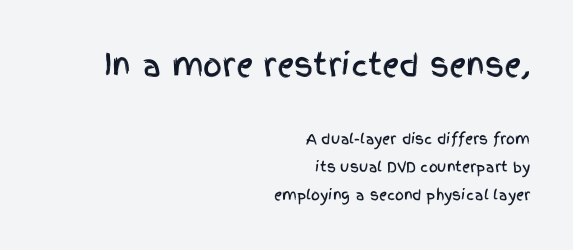
Q: Is the text italic (slanted)? A: No, it is upright.
Q: Is the typeface a serif or a sans-serif typeface? A: Sans-serif.
Q: Is the text underlined? A: No.
Q: How is the paragraph aligned? A: Right-aligned.
Q: Is the spacing between letters normal or unusually wide? A: Normal.
Q: Is the spacing between lines tight, normal or loose? A: Loose.
Q: Which block of text is set in a larger size, the first (top) or the second (bottom)? A: The first (top) one.
Q: Width (condensed, normal, or wide)? A: Condensed.
Q: x-height? A: Large.
Q: Monospaced? A: No.
